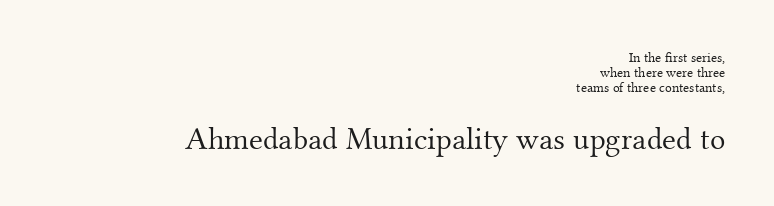
Q: Is the text bold? A: No.
Q: Is the text italic (slanted)? A: No, it is upright.
Q: Is the typeface a serif or a sans-serif typeface? A: Serif.
Q: Is the text underlined? A: No.
Q: How is the paragraph aligned? A: Right-aligned.
Q: Is the spacing between letters normal or unusually wide? A: Normal.
Q: Is the spacing between lines tight, normal or loose? A: Tight.
Q: Which block of text is set in a larger size, the first (top) or the second (bottom)? A: The second (bottom) one.
Q: Width (condensed, normal, or wide)? A: Normal.
Q: Stroke contrast? A: Medium.
Q: x-height? A: Small.
Q: Monospaced? A: No.
